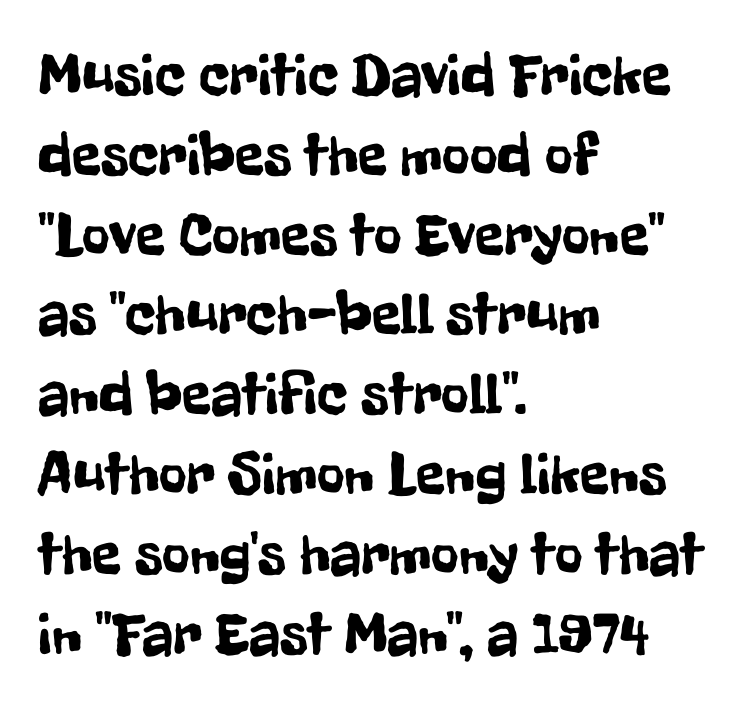
{"serif": "no", "italic": "no", "width": "condensed", "stroke_contrast": "low", "x_height": "medium", "monospaced": "no", "underline": "no", "align": "left", "line_spacing": "normal", "line_spacing_ratio": 1.33, "letter_spacing": "normal", "letter_spacing_em": 0.0, "glyph_px": 60}
